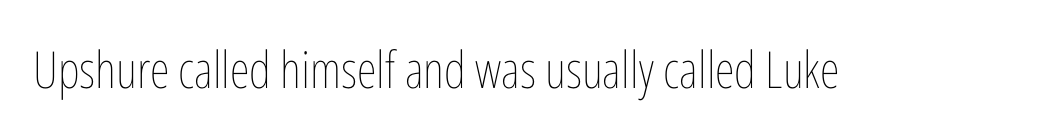
Weight: in the light-to-regular range. Caption: standard tracking, unaltered. You could not count columns in this text — the font is proportionally spaced. Italic: no, the glyphs are upright roman. Just letters on the line, the space beneath them empty.
